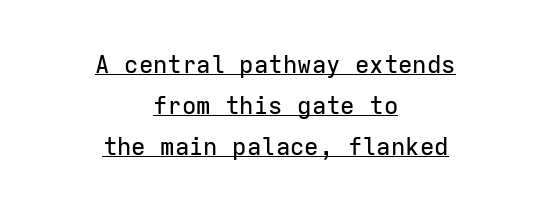
The image shows 24 px text type, upright; set centered, line spacing 1.71x, normal letter spacing, underlined.
